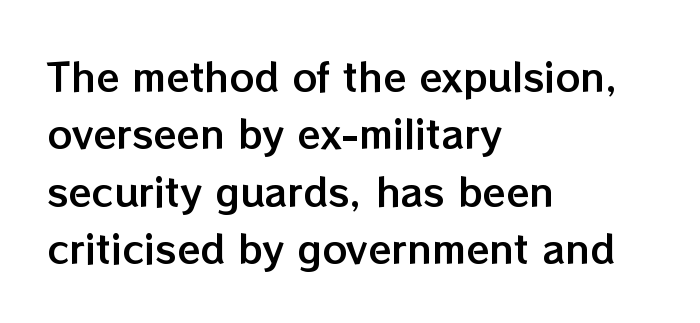
The image shows 38 px text type, upright; set left-aligned, normal line spacing (1.51x), normal letter spacing, not underlined; low stroke contrast and a medium x-height.
